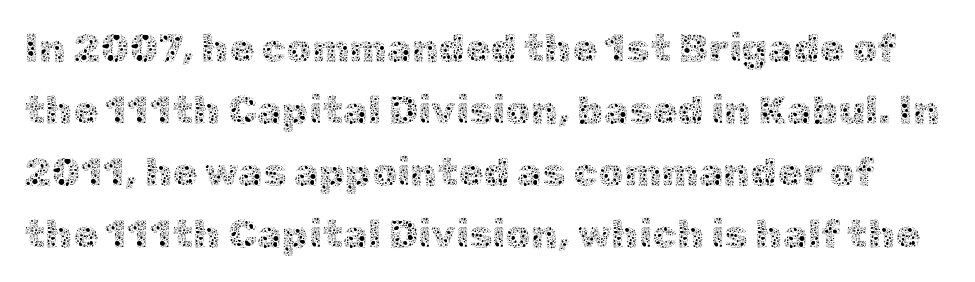
Q: Is the text bold? A: No.
Q: Is the text italic (slanted)? A: No, it is upright.
Q: Is the text underlined? A: No.
Q: Is the spacing between letters normal or unusually wide? A: Normal.
Q: Is the spacing between lines tight, normal or loose? A: Normal.
Q: Width (condensed, normal, or wide)? A: Normal.
Q: x-height? A: Medium.
Q: Monospaced? A: No.
